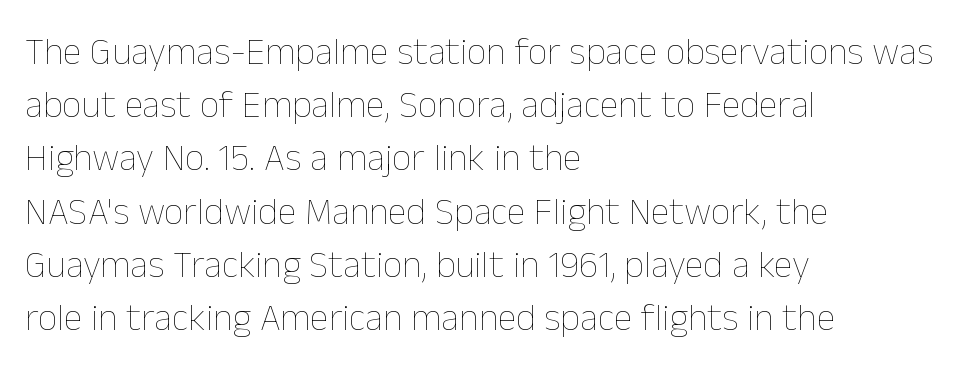
{"italic": "no", "bold": "no", "weight": "thin", "width": "normal", "stroke_contrast": "low", "x_height": "medium", "monospaced": "no", "underline": "no", "align": "left", "line_spacing": "normal", "line_spacing_ratio": 1.4, "letter_spacing": "normal", "letter_spacing_em": 0.0, "glyph_px": 38}
